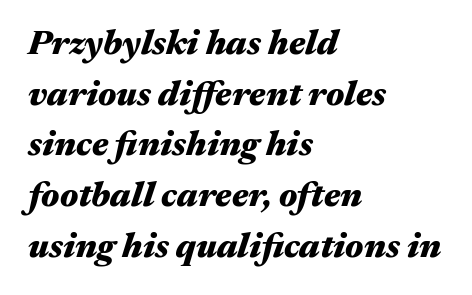
The glyphs look as if they've been sheared to an angle. The paragraph has a hard left edge and a soft right edge. Notice how thick the strokes are: this is what a full bold looks like. The baseline area is clear.
